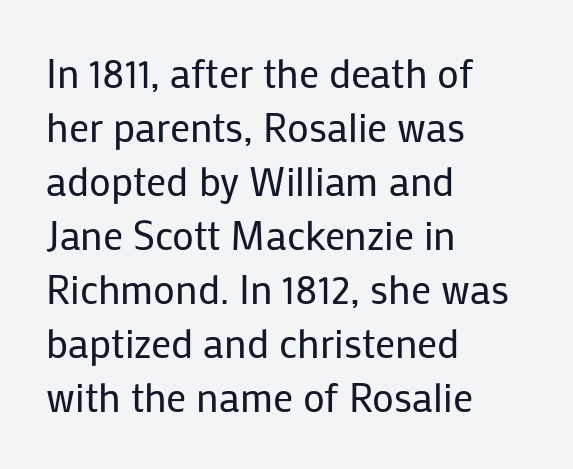
{"serif": "no", "italic": "no", "bold": "no", "weight": "regular", "width": "normal", "stroke_contrast": "low", "x_height": "medium", "monospaced": "no", "underline": "no", "align": "left", "line_spacing": "normal", "line_spacing_ratio": 1.35, "letter_spacing": "normal", "letter_spacing_em": 0.0, "glyph_px": 40}
